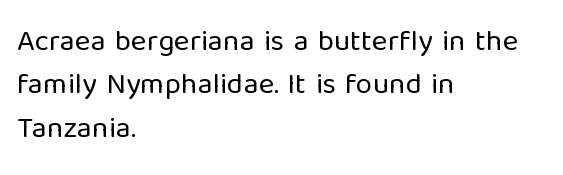
The image shows 30 px regular-weight sans-serif type, upright; set left-aligned, normal line spacing (1.45x), normal letter spacing, not underlined; low stroke contrast and a medium x-height.
